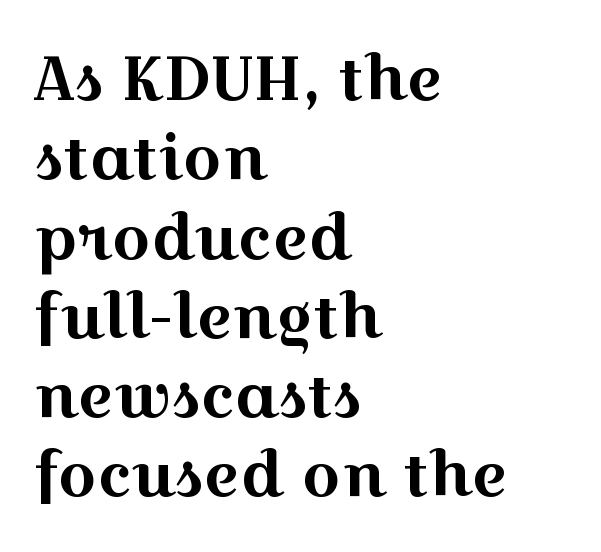
Q: Is the text italic (slanted)? A: No, it is upright.
Q: Is the typeface a serif or a sans-serif typeface? A: Serif.
Q: Is the text underlined? A: No.
Q: How is the paragraph aligned? A: Left-aligned.
Q: Is the spacing between letters normal or unusually wide? A: Normal.
Q: Is the spacing between lines tight, normal or loose? A: Normal.
Q: Width (condensed, normal, or wide)? A: Wide.
Q: x-height? A: Medium.
Q: Monospaced? A: No.
